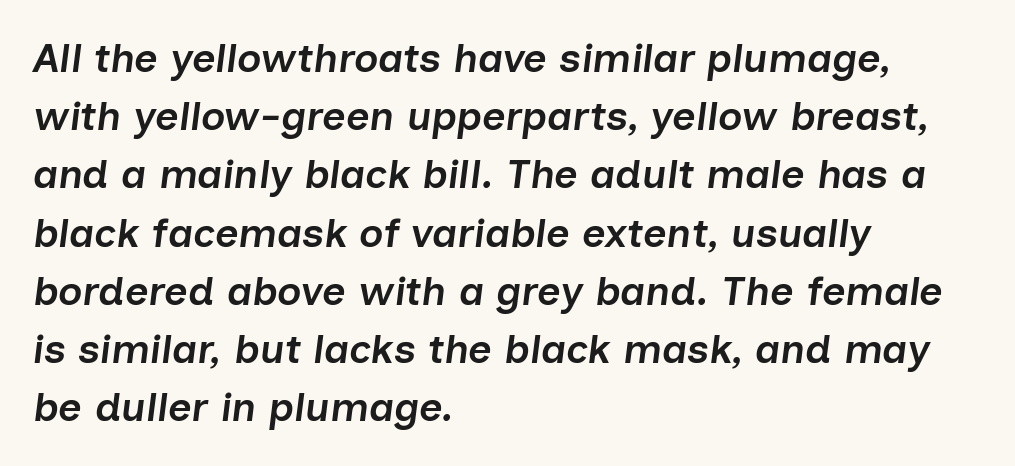
The image shows 41 px semibold type, italic (leaning right); set left-aligned, normal line spacing (1.42x), normal letter spacing, not underlined; low stroke contrast and a medium x-height.
